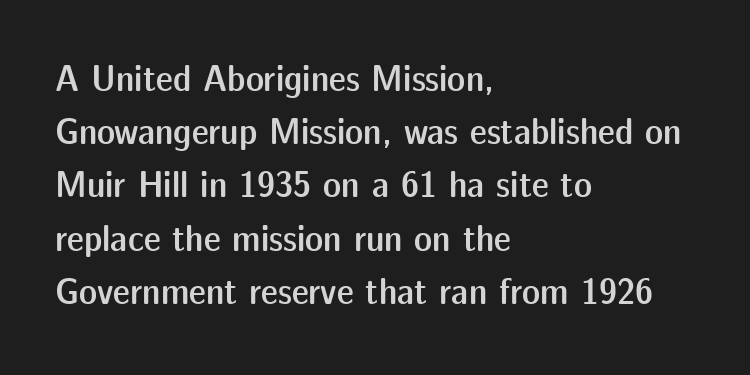
{"serif": "no", "italic": "no", "bold": "semi", "weight": "semibold", "width": "normal", "stroke_contrast": "low", "x_height": "medium", "monospaced": "no", "underline": "no", "align": "left", "line_spacing": "normal", "line_spacing_ratio": 1.4, "letter_spacing": "normal", "letter_spacing_em": 0.0, "glyph_px": 38}
